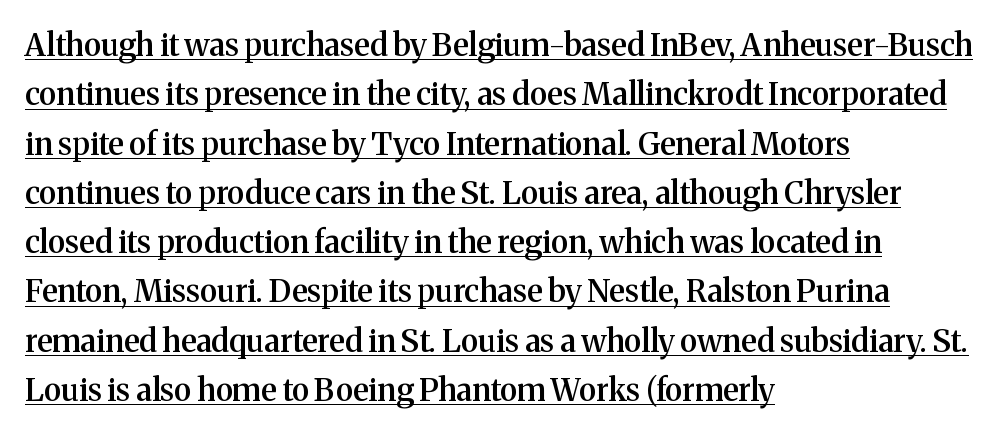
This sample has the flowing, uneven cadence of proportional lettering. Check the space under the baseline: a stroke is drawn there. Italic: no, the glyphs are upright roman. In CSS terms this would be text-align: left. Standard letterfit; no display-style spreading of the glyphs. These words are printed semibold, heavier than regular yet not bold.
